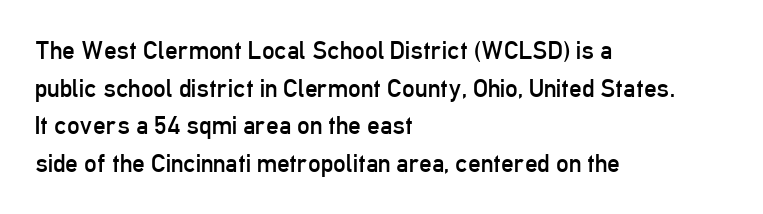
{"italic": "no", "bold": "no", "underline": "no", "align": "left", "line_spacing": "normal", "line_spacing_ratio": 1.51, "letter_spacing": "normal", "letter_spacing_em": 0.0, "glyph_px": 25}
